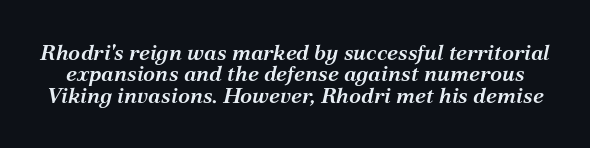
Q: Is the text bold? A: Semi-bold.
Q: Is the text italic (slanted)? A: Yes, it leans right by about 12 degrees.
Q: Is the text underlined? A: No.
Q: Is the spacing between letters normal or unusually wide? A: Normal.
Q: Is the spacing between lines tight, normal or loose? A: Tight.
